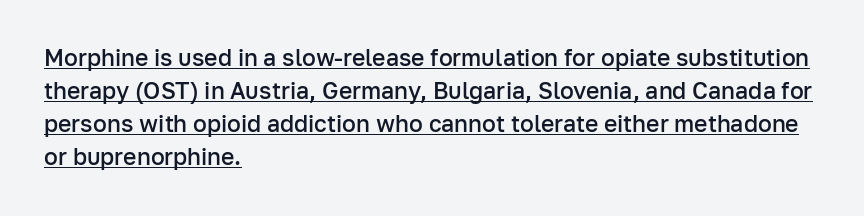
The string is rendered with underlining switched on. Heft: intermediate — a semibold. The letters stand straight up with perfectly vertical stems. These lines keep a tight, regular rhythm from letter to letter.
